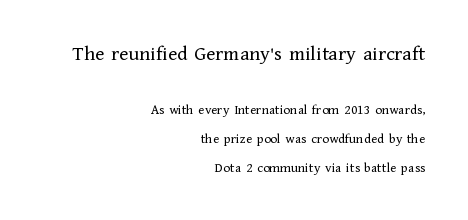
{"italic": "no", "bold": "no", "underline": "no", "align": "right", "line_spacing": "loose", "line_spacing_ratio": 2.07, "letter_spacing": "normal", "letter_spacing_em": 0.0, "larger_block": "first", "size_ratio": 1.5, "glyph_px": 21}
